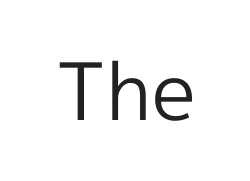
The image shows 79 px regular-weight sans-serif type, upright; set normal letter spacing, not underlined; a medium x-height.
